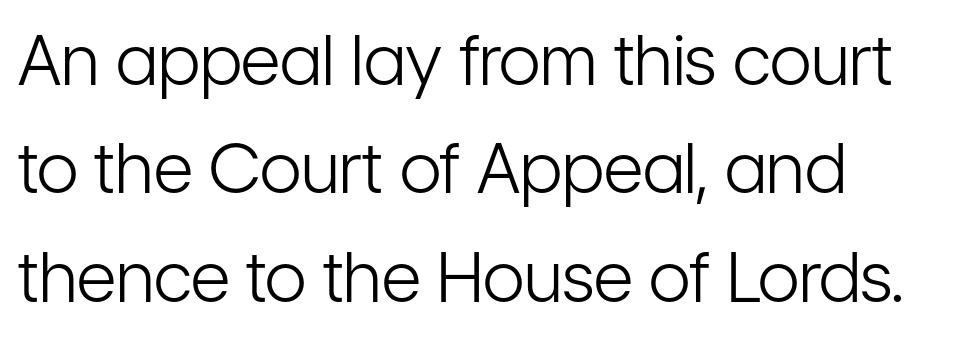
{"serif": "no", "italic": "no", "bold": "no", "weight": "light", "width": "condensed", "stroke_contrast": "low", "x_height": "medium", "monospaced": "no", "underline": "no", "align": "left", "line_spacing": "normal", "line_spacing_ratio": 1.57, "letter_spacing": "normal", "letter_spacing_em": 0.0, "glyph_px": 69}
